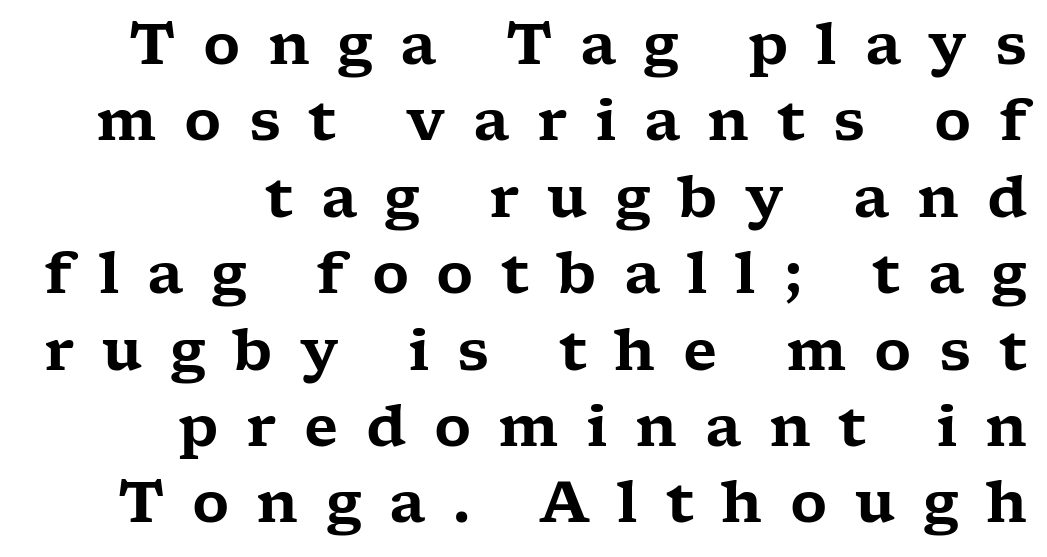
In terms of leading, this rendering sits right in the middle. The face used here is proportionally spaced, like ordinary book or web type. Lines of text with bare space underneath. The line texture is sparse and dotted thanks to wide tracking. Classification — serif.
